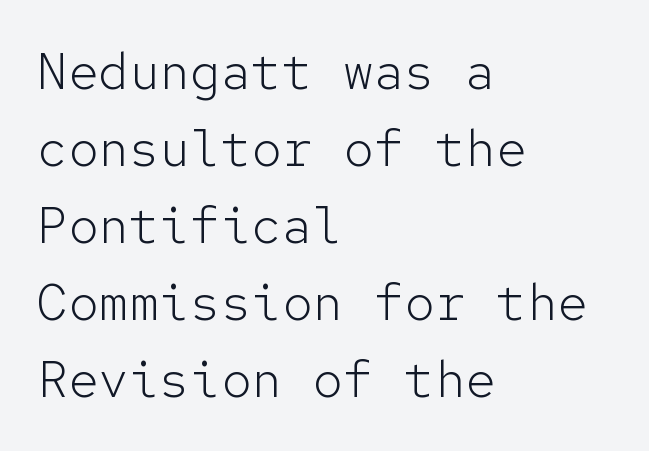
Q: Is the text bold? A: No.
Q: Is the text italic (slanted)? A: No, it is upright.
Q: Is the typeface a serif or a sans-serif typeface? A: Sans-serif.
Q: Is the text underlined? A: No.
Q: How is the paragraph aligned? A: Left-aligned.
Q: Is the spacing between letters normal or unusually wide? A: Normal.
Q: Is the spacing between lines tight, normal or loose? A: Normal.
Q: Width (condensed, normal, or wide)? A: Normal.
Q: Stroke contrast? A: Low.
Q: x-height? A: Medium.
Q: Monospaced? A: Yes.
